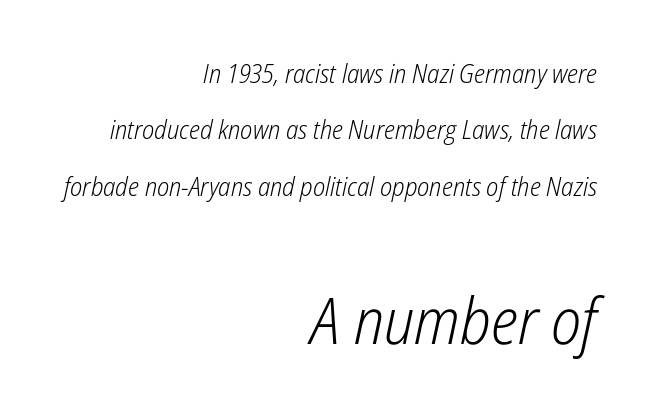
The image shows 64 px light, condensed type, italic (leaning right); set right-aligned, loose line spacing (2.17x), normal letter spacing, not underlined; the second (bottom) block is 2.46x larger; low stroke contrast and a medium x-height.
